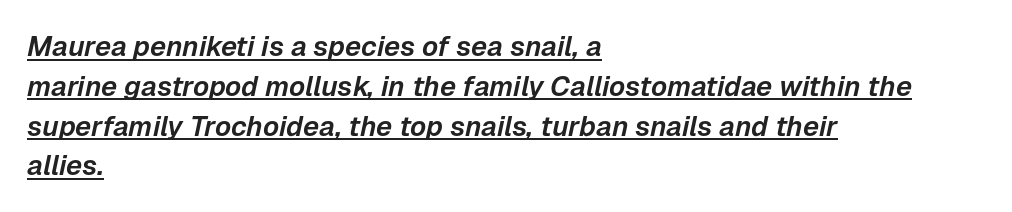
Like a heading marked for emphasis, these lines bear an underscore. Does the leading feel generous? No, just average. Honestly, the letter spacing is just normal — you wouldn't notice it. Each letter keeps its own natural width here, so spacing adapts to shape. Which margin do the lines hug? The left one — the right edge is uneven. The rendering applies a slant to the glyphs.
